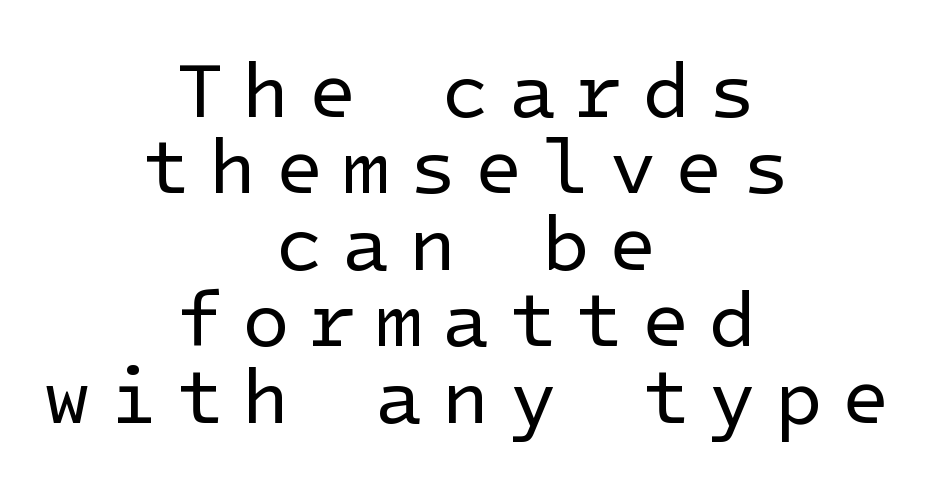
{"serif": "no", "italic": "no", "bold": "no", "weight": "regular", "width": "normal", "stroke_contrast": "low", "x_height": "medium", "underline": "no", "align": "center", "line_spacing": "tight", "line_spacing_ratio": 0.98, "letter_spacing": "wide", "letter_spacing_em": 0.24, "glyph_px": 78}
